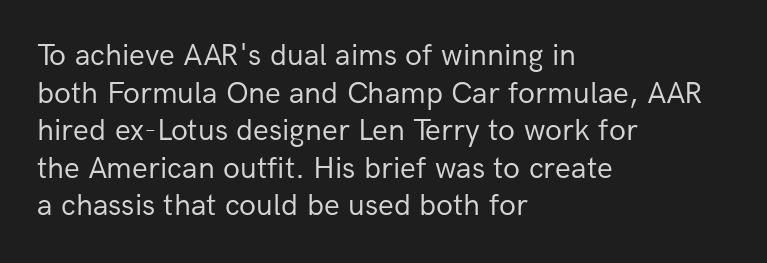
The image shows 31 px regular-weight sans-serif type, upright; set left-aligned, line spacing 1.21x, normal letter spacing, not underlined; low stroke contrast and a medium x-height.
